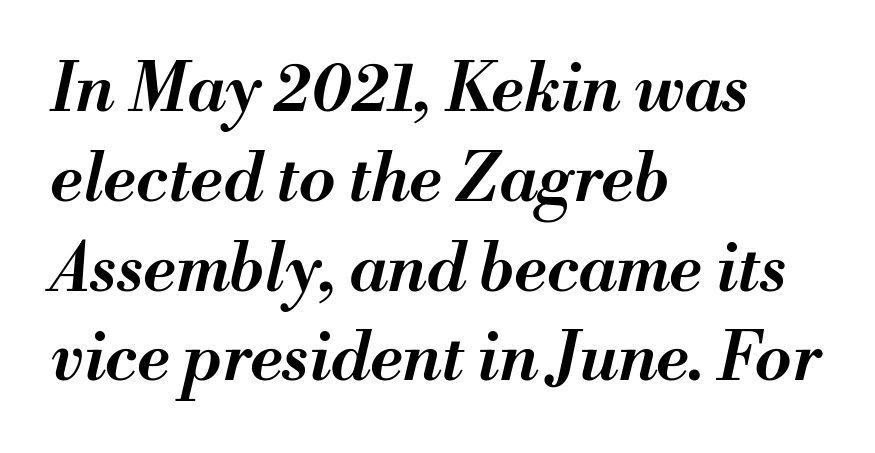
Observe the ordinary spacing: letters are neighbours, not strangers. On the weight axis this lands at semibold, roughly 600. The passage shown is typed in a proportional face where columns would drift. The typography opts for an oblique posture over an upright one.
